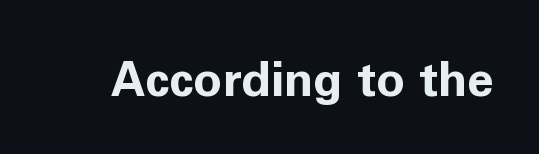
The image shows 48 px bold sans-serif type, upright; set normal letter spacing, not underlined; low stroke contrast and a medium x-height.
